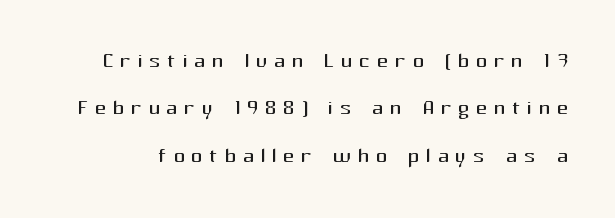
The image shows 28 px regular-weight sans-serif type, upright; set normal line spacing (1.69x), unusually wide letter spacing (+0.23 em), not underlined; medium stroke contrast and a medium x-height.
